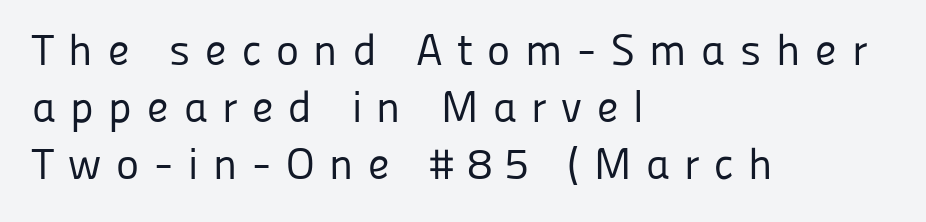
{"serif": "no", "italic": "no", "bold": "no", "weight": "regular", "width": "normal", "stroke_contrast": "low", "x_height": "medium", "monospaced": "no", "underline": "no", "align": "left", "line_spacing": "normal", "line_spacing_ratio": 1.29, "letter_spacing": "wide", "letter_spacing_em": 0.33, "glyph_px": 44}
